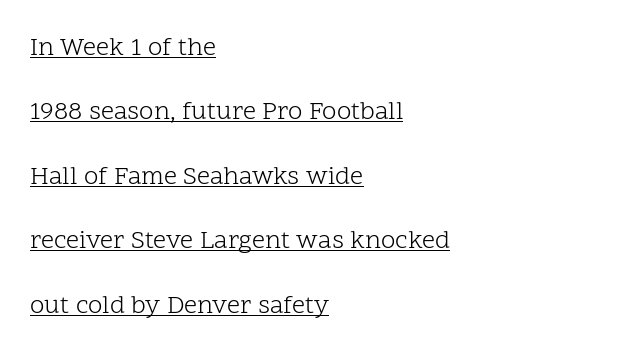
The image shows 26 px text type, upright; set left-aligned, loose line spacing (2.48x), normal letter spacing, underlined.
